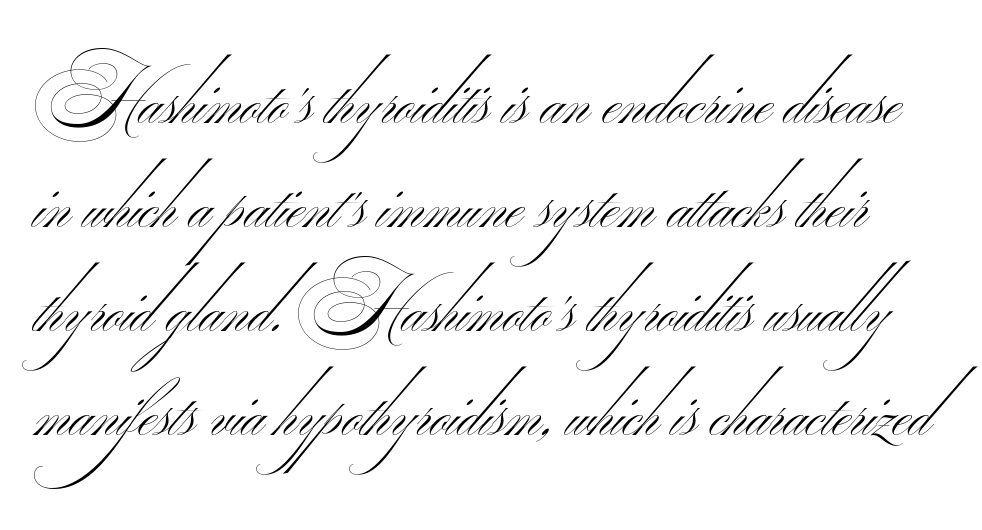
The baseline area is clear. Short note: letters normally spaced. These lines are rendered in a variable-pitch font. Summary of vertical rhythm: regular, with standard interline spacing.
